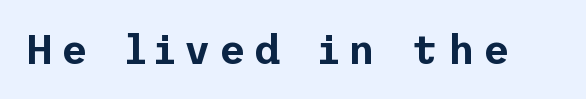
The image shows 41 px sans-serif type, upright; set unusually wide letter spacing (+0.21 em), not underlined; low stroke contrast and a medium x-height.
